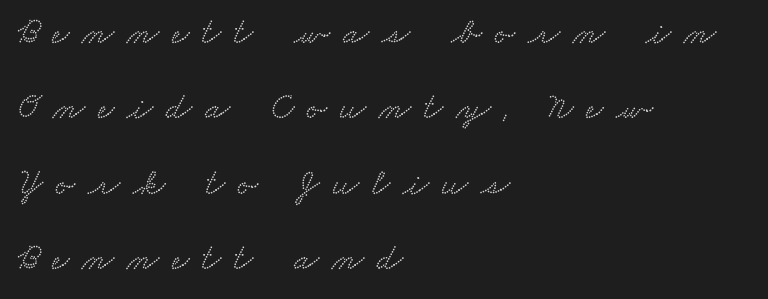
{"serif": "yes", "width": "wide", "stroke_contrast": "low", "x_height": "small", "monospaced": "no", "underline": "no", "align": "left", "line_spacing": "loose", "line_spacing_ratio": 2.04, "letter_spacing": "wide", "letter_spacing_em": 0.35, "glyph_px": 37}
